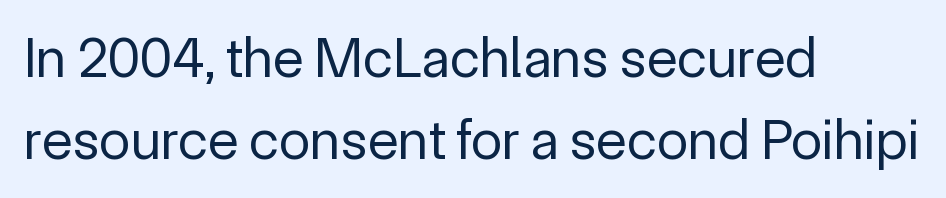
Q: Is the text bold? A: No.
Q: Is the text italic (slanted)? A: No, it is upright.
Q: Is the typeface a serif or a sans-serif typeface? A: Sans-serif.
Q: Is the text underlined? A: No.
Q: How is the paragraph aligned? A: Left-aligned.
Q: Is the spacing between letters normal or unusually wide? A: Normal.
Q: Is the spacing between lines tight, normal or loose? A: Normal.
Q: Width (condensed, normal, or wide)? A: Normal.
Q: x-height? A: Medium.
Q: Monospaced? A: No.
